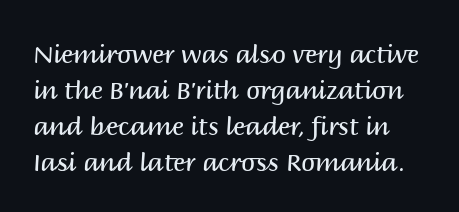
The image shows 25 px text type; set normal line spacing (1.44x), normal letter spacing, not underlined.
